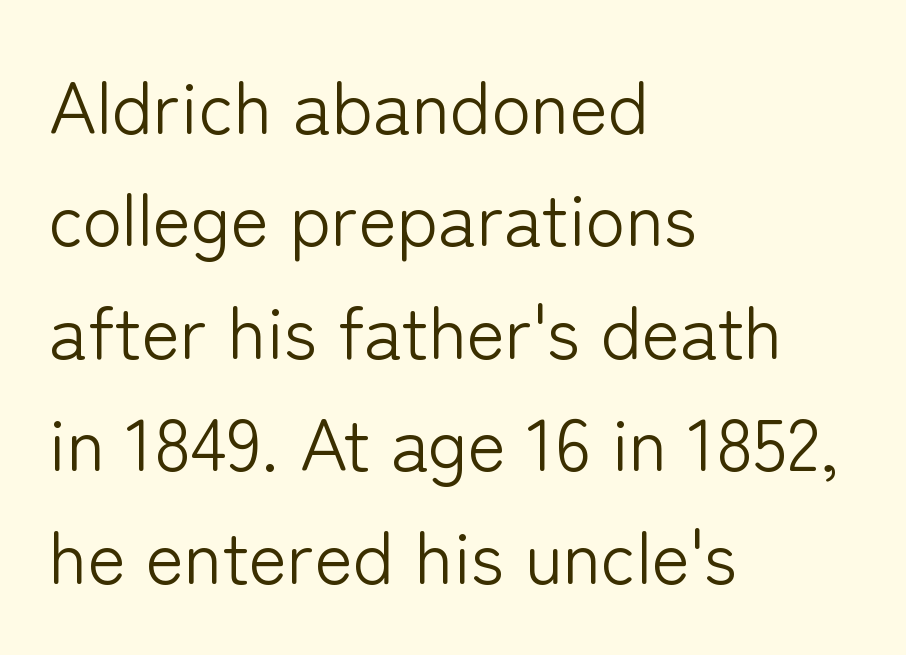
The image shows 73 px light sans-serif type, upright; set left-aligned, normal line spacing (1.54x), normal letter spacing, not underlined; low stroke contrast and a medium x-height.
